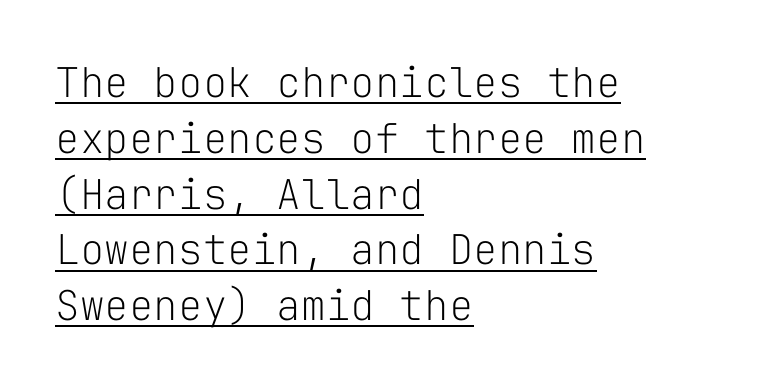
The image shows 41 px light sans-serif type, upright, monospaced; set left-aligned, normal line spacing (1.36x), normal letter spacing, underlined; low stroke contrast and a medium x-height.
